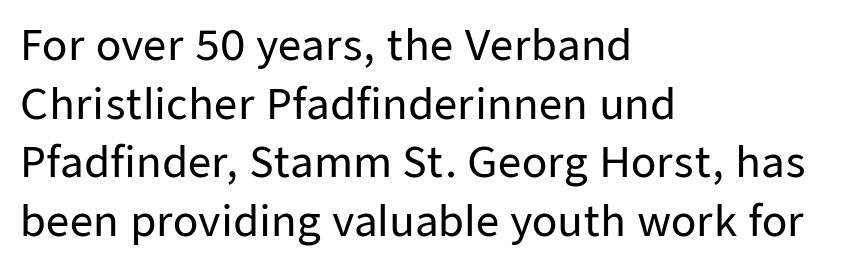
The string is rendered with underlining switched off. This is the regular roman posture of the typeface. The designer went with a sans here, leaving each stem footless. Letter spacing: default. A classic flush-left, rag-right setting is used for this passage. The passage shown stacks its lines at a standard gap.
